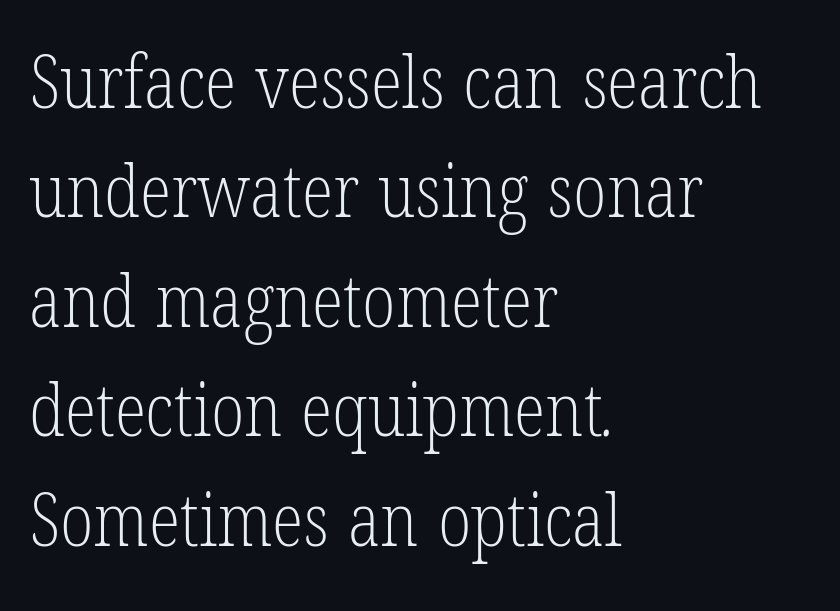
Looks like regular typesetting: each glyph gets only the width it needs. Type style note: has serifs. Regarding leading, the lines here are spaced in the standard way. Inter-character spacing is left at the font's built-in metrics.
